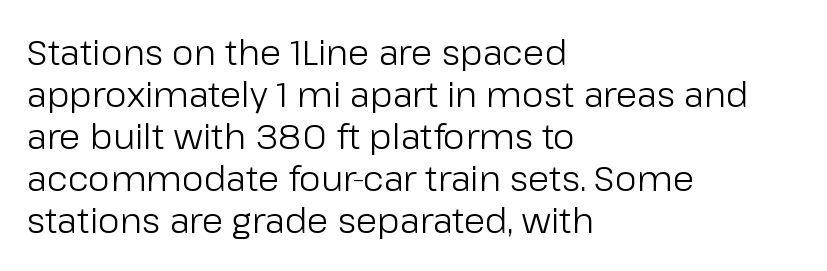
The face used here is rendered with its standard letterfit. Stroke terminals: plain, sans-serif. Any mark beneath the type? The region is blank. Each letter keeps its own natural width here, so spacing adapts to shape.
